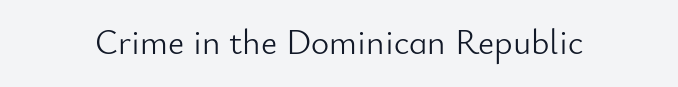
The image shows 35 px light sans-serif type, upright; set normal letter spacing, not underlined; low stroke contrast and a small x-height.
